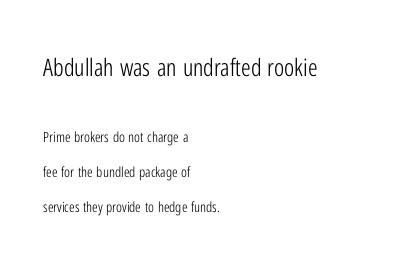
{"italic": "no", "bold": "no", "underline": "no", "align": "left", "line_spacing": "loose", "line_spacing_ratio": 2.5, "letter_spacing": "normal", "letter_spacing_em": 0.0, "larger_block": "first", "size_ratio": 1.71, "glyph_px": 24}
